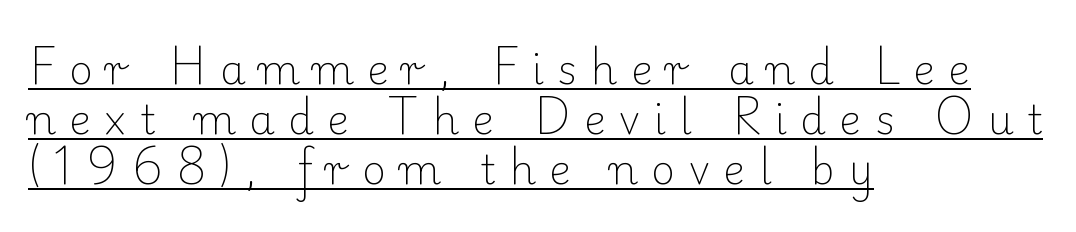
{"serif": "yes", "italic": "no", "bold": "no", "weight": "light", "width": "normal", "stroke_contrast": "low", "x_height": "small", "monospaced": "no", "underline": "yes", "align": "left", "line_spacing_ratio": 1.22, "letter_spacing": "wide", "letter_spacing_em": 0.33, "glyph_px": 41}
